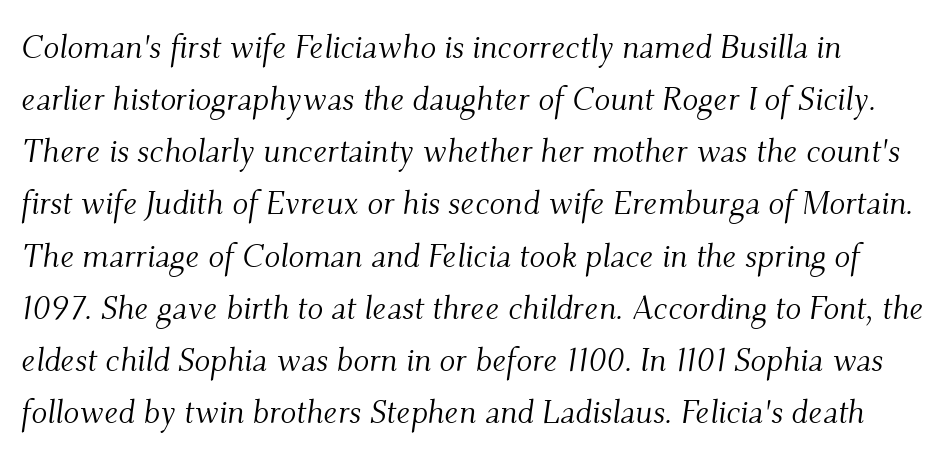
Ink coverage per letter is moderate at most. Unlike a clean sans, this face finishes its strokes with serifs. The passage shown is typed in a proportional face where columns would drift. Leading: standard.
